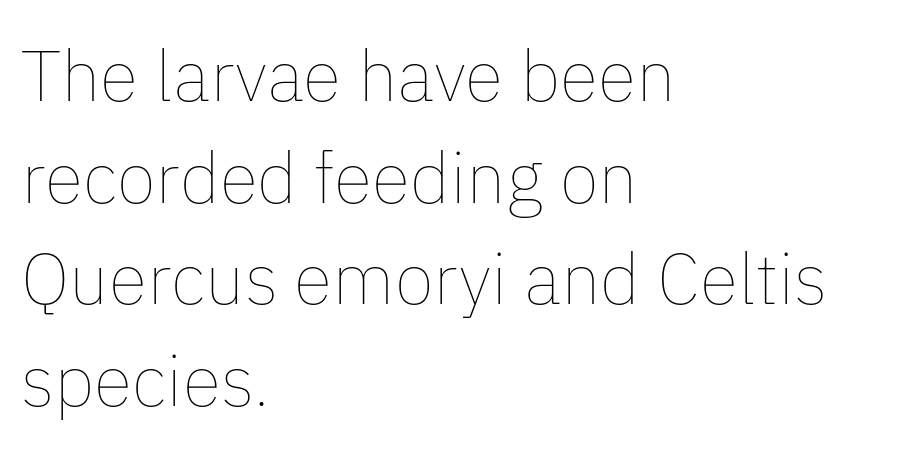
{"italic": "no", "bold": "no", "weight": "thin", "width": "normal", "stroke_contrast": "low", "x_height": "medium", "monospaced": "no", "underline": "no", "align": "left", "line_spacing": "normal", "line_spacing_ratio": 1.43, "letter_spacing": "normal", "letter_spacing_em": 0.0, "glyph_px": 71}
